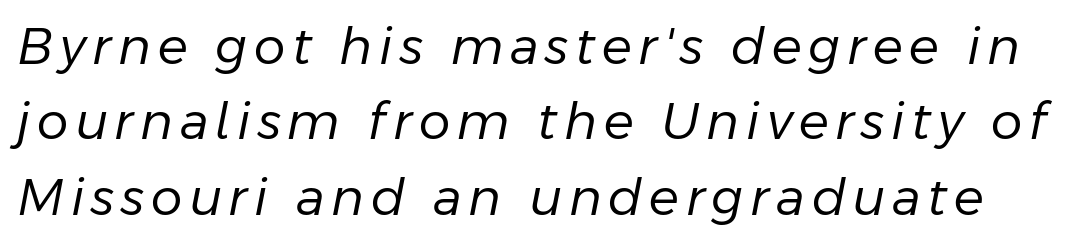
Q: Is the text bold? A: No.
Q: Is the text italic (slanted)? A: Yes, it leans right by about 11 degrees.
Q: Is the text underlined? A: No.
Q: Is the spacing between lines tight, normal or loose? A: Normal.
Q: Width (condensed, normal, or wide)? A: Normal.
Q: Stroke contrast? A: Low.
Q: x-height? A: Medium.
Q: Monospaced? A: No.
